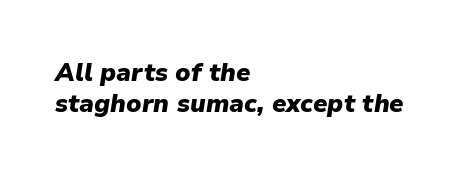
Q: Is the text bold? A: Yes.
Q: Is the text italic (slanted)? A: Yes, it leans right by about 9 degrees.
Q: Is the text underlined? A: No.
Q: How is the paragraph aligned? A: Left-aligned.
Q: Is the spacing between letters normal or unusually wide? A: Normal.
